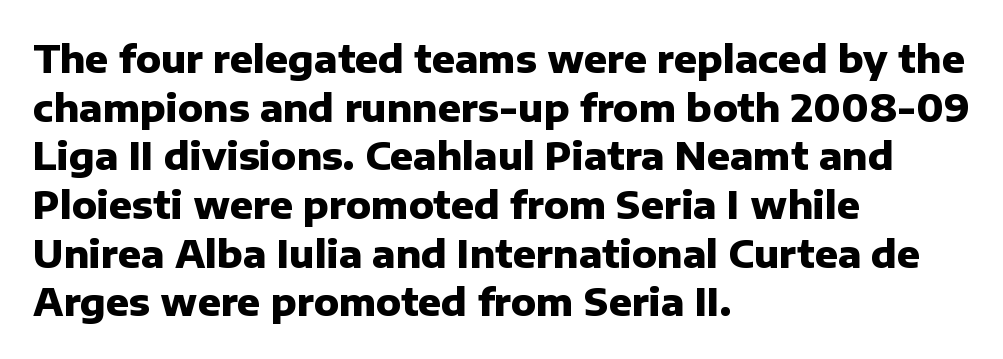
{"serif": "no", "italic": "no", "bold": "yes", "weight": "heavy", "width": "normal", "stroke_contrast": "low", "x_height": "medium", "monospaced": "no", "underline": "no", "align": "left", "line_spacing": "normal", "line_spacing_ratio": 1.28, "letter_spacing": "normal", "letter_spacing_em": 0.0, "glyph_px": 38}
